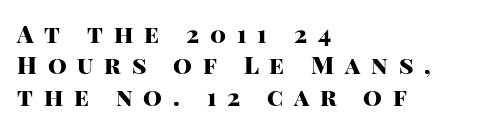
Clear beneath every line of the passage. You'd pick this weight for a headline — it's a proper bold. There is plenty of visible air inserted between adjacent glyphs. The compositor pushed each line to the left boundary. The letters stand straight up with perfectly vertical stems. Is there much room between lines? A standard amount, neither cramped nor airy.
